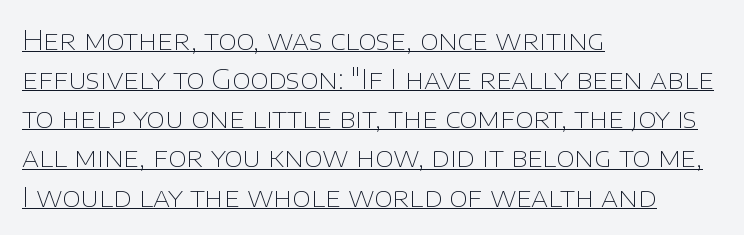
Q: Is the text bold? A: No.
Q: Is the text italic (slanted)? A: No, it is upright.
Q: Is the text underlined? A: Yes.
Q: How is the paragraph aligned? A: Left-aligned.
Q: Is the spacing between letters normal or unusually wide? A: Normal.
Q: Is the spacing between lines tight, normal or loose? A: Normal.
